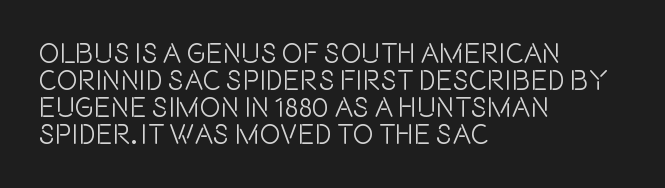
{"serif": "no", "italic": "no", "width": "condensed", "x_height": "large", "monospaced": "no", "underline": "no", "align": "left", "line_spacing": "tight", "line_spacing_ratio": 0.96, "letter_spacing": "normal", "letter_spacing_em": 0.0, "glyph_px": 28}
